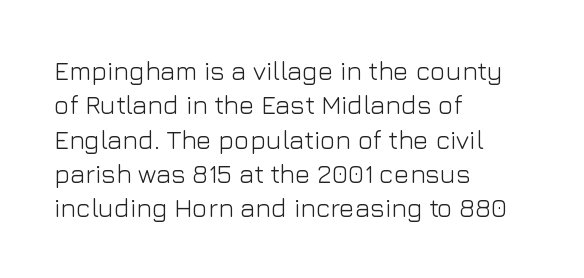
Leftover space on each line is placed entirely after the last word. Notice how the stems are strictly vertical — no italics here. The rendering uses a moderate line-height, typical for paragraphs. Underlining? Definitely not there. A light-to-regular cut is what we see here.
